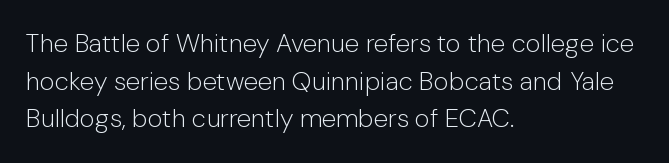
{"italic": "no", "bold": "no", "underline": "no", "align": "left", "line_spacing": "normal", "line_spacing_ratio": 1.45, "letter_spacing": "normal", "letter_spacing_em": 0.0, "glyph_px": 26}
